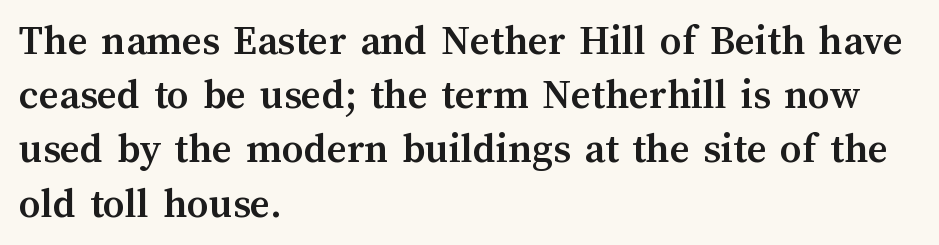
{"italic": "no", "bold": "yes", "weight": "semibold", "width": "normal", "stroke_contrast": "medium", "x_height": "medium", "monospaced": "no", "underline": "no", "align": "left", "line_spacing": "normal", "line_spacing_ratio": 1.26, "letter_spacing": "normal", "letter_spacing_em": 0.0, "glyph_px": 43}
